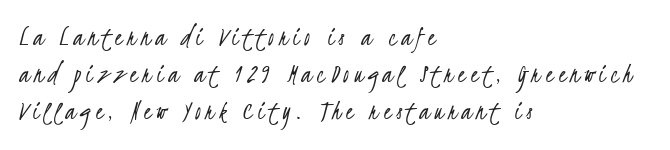
Q: Is the text bold? A: No.
Q: Is the typeface a serif or a sans-serif typeface? A: Sans-serif.
Q: Is the text underlined? A: No.
Q: How is the paragraph aligned? A: Left-aligned.
Q: Is the spacing between lines tight, normal or loose? A: Normal.
Q: Width (condensed, normal, or wide)? A: Condensed.
Q: Stroke contrast? A: Low.
Q: x-height? A: Small.
Q: Monospaced? A: No.
